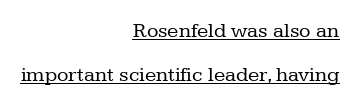
{"italic": "no", "bold": "no", "underline": "yes", "align": "right", "line_spacing": "loose", "line_spacing_ratio": 2.08, "letter_spacing": "normal", "letter_spacing_em": 0.0, "glyph_px": 21}
